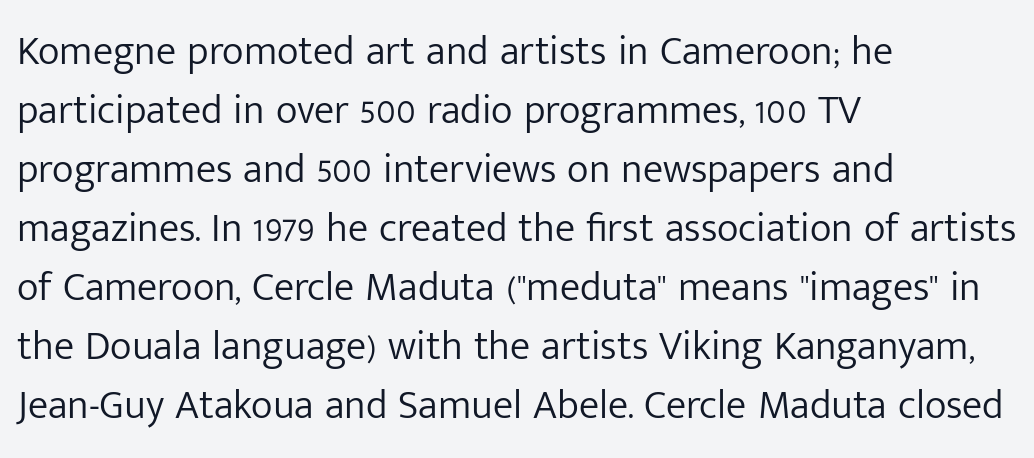
{"serif": "no", "italic": "no", "bold": "no", "weight": "light", "width": "normal", "stroke_contrast": "low", "x_height": "medium", "monospaced": "no", "underline": "no", "align": "left", "line_spacing": "normal", "line_spacing_ratio": 1.44, "letter_spacing": "normal", "letter_spacing_em": 0.0, "glyph_px": 41}
